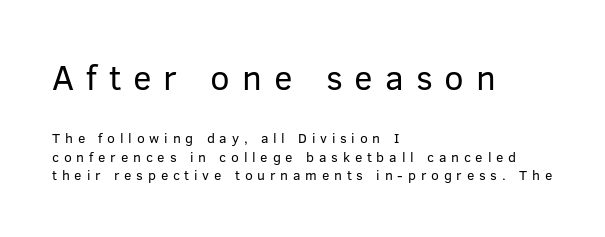
{"serif": "no", "italic": "no", "bold": "no", "weight": "regular", "width": "normal", "stroke_contrast": "low", "x_height": "medium", "monospaced": "no", "underline": "no", "align": "left", "line_spacing": "normal", "line_spacing_ratio": 1.34, "letter_spacing": "wide", "letter_spacing_em": 0.34, "larger_block": "first", "size_ratio": 2.5, "glyph_px": 35}
